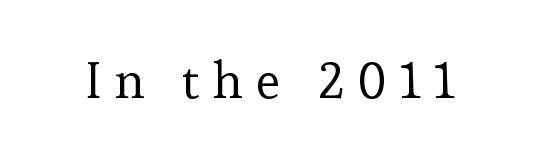
Q: Is the text bold? A: No.
Q: Is the text italic (slanted)? A: No, it is upright.
Q: Is the typeface a serif or a sans-serif typeface? A: Serif.
Q: Is the text underlined? A: No.
Q: Is the spacing between letters normal or unusually wide? A: Unusually wide.
Q: Width (condensed, normal, or wide)? A: Normal.
Q: Stroke contrast? A: Low.
Q: x-height? A: Medium.
Q: Monospaced? A: No.
